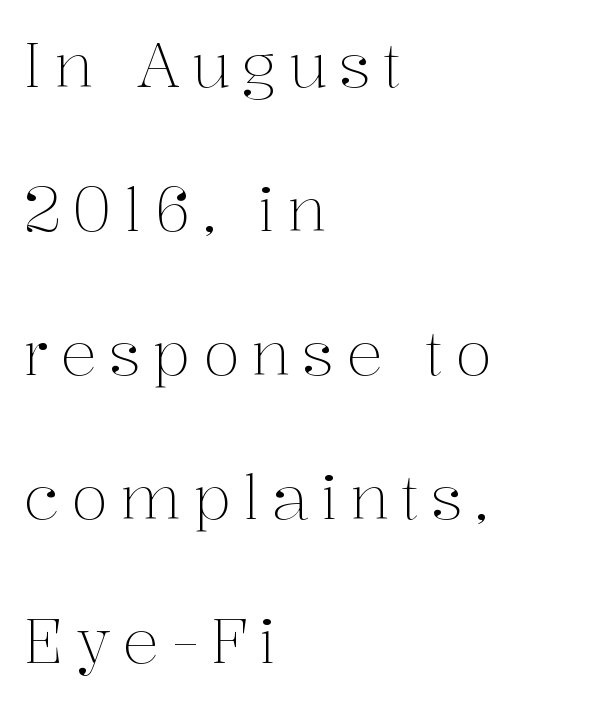
{"serif": "yes", "italic": "no", "bold": "no", "weight": "light", "width": "normal", "stroke_contrast": "medium", "x_height": "medium", "monospaced": "no", "underline": "no", "align": "left", "line_spacing": "loose", "line_spacing_ratio": 2.36, "glyph_px": 61}
